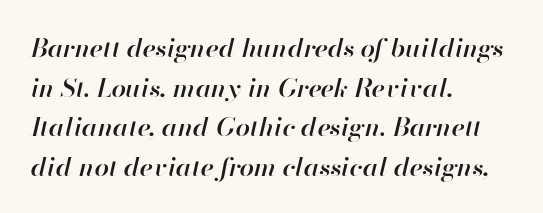
The image shows 26 px text type, italic (leaning right); set left-aligned, normal line spacing (1.52x), normal letter spacing, not underlined.
